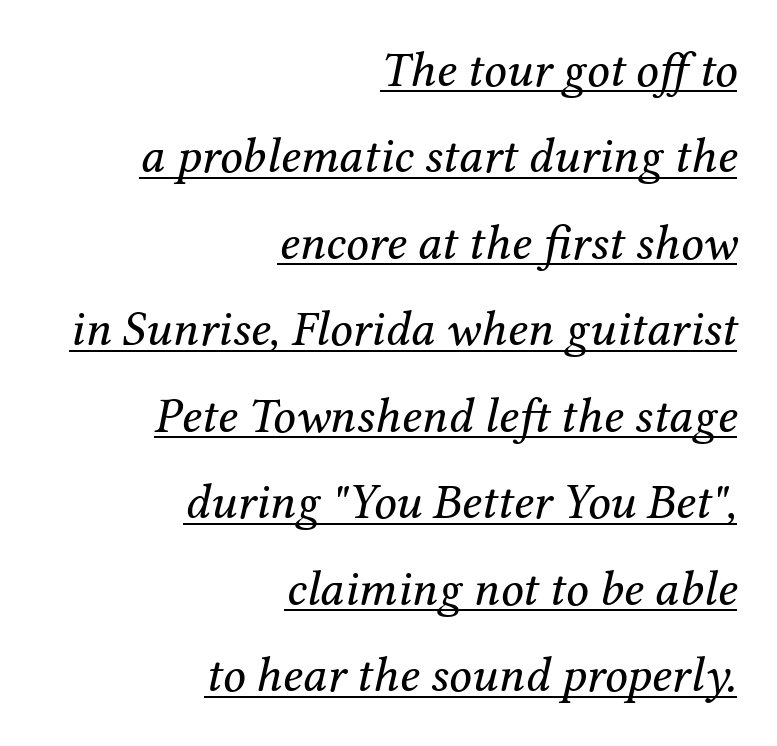
The image shows 50 px regular-weight serif type, italic (leaning right); set right-aligned, line spacing 1.73x, normal letter spacing, underlined; medium stroke contrast and a medium x-height.
